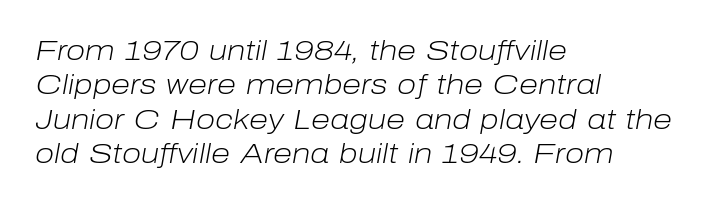
Q: Is the text bold? A: No.
Q: Is the text italic (slanted)? A: Yes, it leans right by about 10 degrees.
Q: Is the text underlined? A: No.
Q: How is the paragraph aligned? A: Left-aligned.
Q: Is the spacing between letters normal or unusually wide? A: Normal.
Q: Width (condensed, normal, or wide)? A: Normal.
Q: Stroke contrast? A: Low.
Q: x-height? A: Medium.
Q: Monospaced? A: No.
